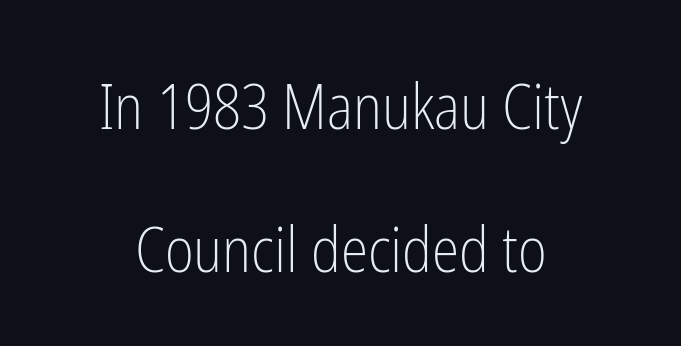
{"serif": "no", "italic": "no", "bold": "no", "weight": "light", "width": "condensed", "stroke_contrast": "low", "x_height": "medium", "monospaced": "no", "underline": "no", "align": "center", "line_spacing": "loose", "line_spacing_ratio": 2.31, "letter_spacing": "normal", "letter_spacing_em": 0.0, "glyph_px": 62}
